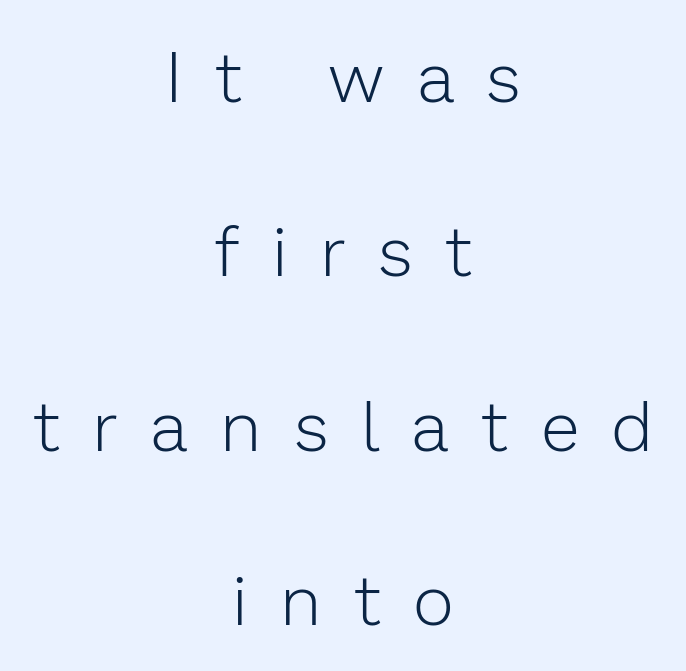
The image shows 70 px light sans-serif type, upright; set centered, loose line spacing (2.49x), unusually wide letter spacing (+0.49 em), not underlined; low stroke contrast and a medium x-height.
